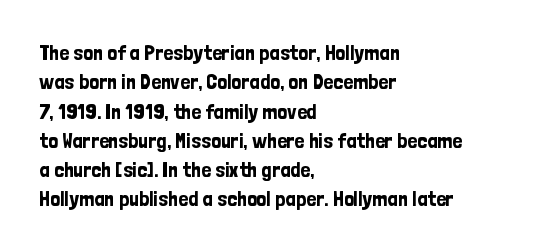
Glyph-to-glyph distance matches everyday printed text. If you drew a ruler down the left edge, every line would touch it. The letters stand upright; this is a roman face. No word sits above an underline. The line-height multiplier appears to be the usual default.
